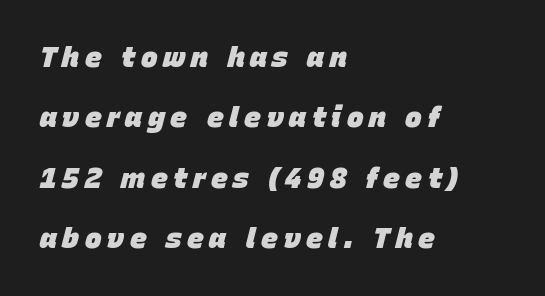
Caption: multi-line text, flush left, ragged right. Letters rest on an invisible, unmarked baseline. Summary of weight: heavy, a full bold. Every character sits at an angle, as italics do. How are the letters spaced? Widely, with obvious added tracking. These lines stand farther apart than default settings would place them.
